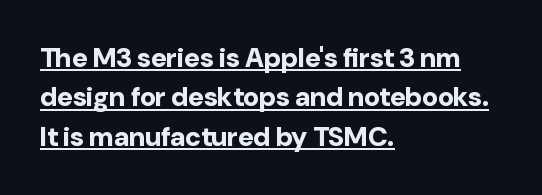
The image shows 27 px bold type, upright; set left-aligned, normal line spacing (1.46x), normal letter spacing, underlined.
